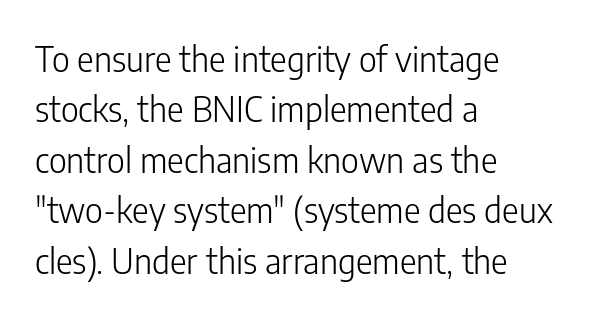
The image shows 35 px light, condensed sans-serif type, upright; set left-aligned, normal line spacing (1.44x), normal letter spacing, not underlined; low stroke contrast and a medium x-height.
